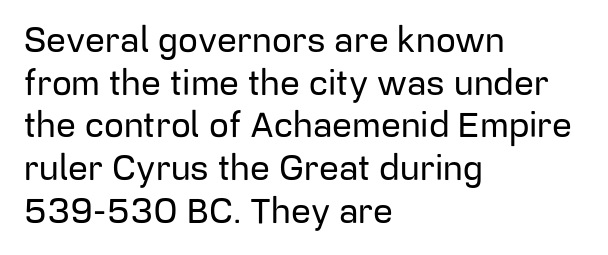
The image shows 35 px sans-serif type, upright; set left-aligned, line spacing 1.22x, normal letter spacing, not underlined; low stroke contrast and a medium x-height.
